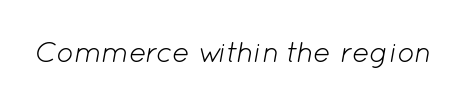
The image shows 29 px light type, italic (leaning right); set normal letter spacing, not underlined; low stroke contrast and a medium x-height.
